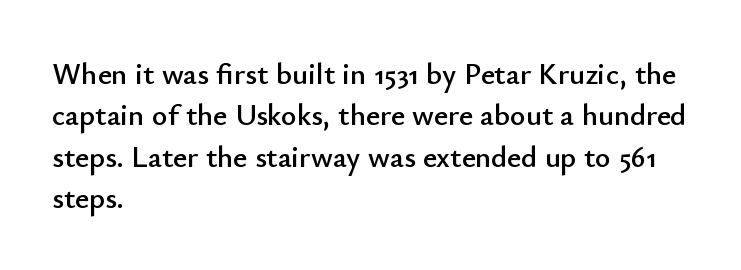
{"serif": "no", "italic": "no", "width": "normal", "stroke_contrast": "low", "x_height": "small", "monospaced": "no", "underline": "no", "align": "left", "line_spacing": "normal", "line_spacing_ratio": 1.38, "letter_spacing": "normal", "letter_spacing_em": 0.0, "glyph_px": 30}
